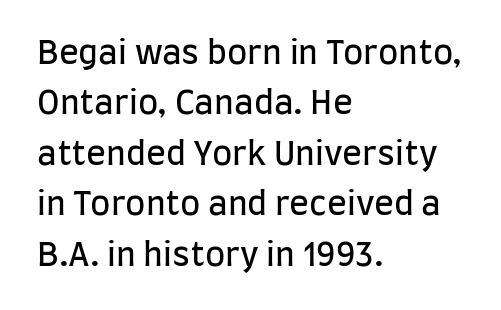
Q: Is the text bold? A: No.
Q: Is the text italic (slanted)? A: No, it is upright.
Q: Is the typeface a serif or a sans-serif typeface? A: Sans-serif.
Q: Is the text underlined? A: No.
Q: How is the paragraph aligned? A: Left-aligned.
Q: Is the spacing between letters normal or unusually wide? A: Normal.
Q: Is the spacing between lines tight, normal or loose? A: Normal.
Q: Width (condensed, normal, or wide)? A: Condensed.
Q: Stroke contrast? A: Low.
Q: x-height? A: Large.
Q: Monospaced? A: No.
